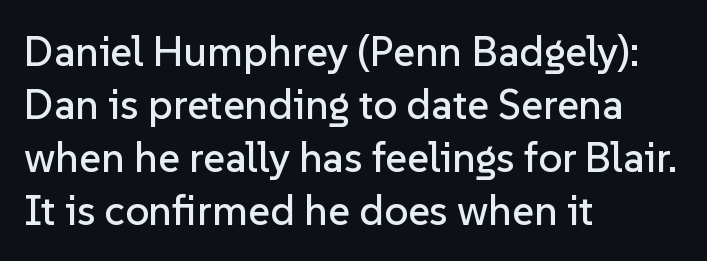
{"serif": "no", "italic": "no", "width": "normal", "stroke_contrast": "low", "x_height": "medium", "monospaced": "no", "underline": "no", "align": "left", "line_spacing": "normal", "line_spacing_ratio": 1.26, "letter_spacing": "normal", "letter_spacing_em": 0.0, "glyph_px": 42}
